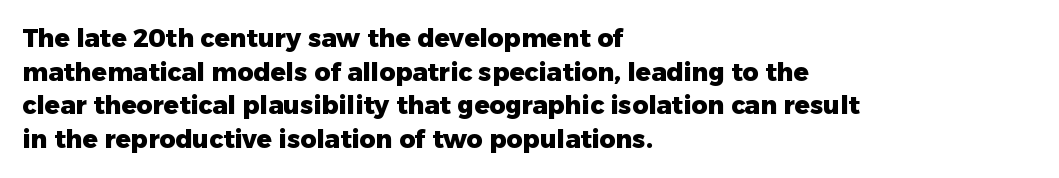
{"italic": "no", "bold": "yes", "underline": "no", "align": "left", "line_spacing": "normal", "line_spacing_ratio": 1.35, "letter_spacing": "normal", "letter_spacing_em": 0.0, "glyph_px": 25}
